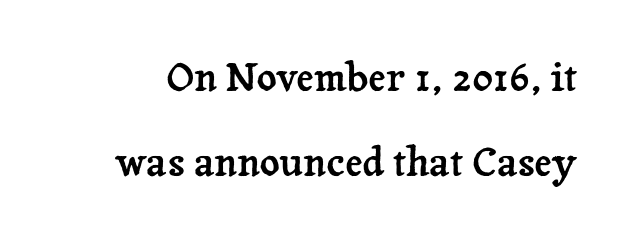
Q: Is the text italic (slanted)? A: No, it is upright.
Q: Is the typeface a serif or a sans-serif typeface? A: Serif.
Q: Is the text underlined? A: No.
Q: Is the spacing between letters normal or unusually wide? A: Normal.
Q: Is the spacing between lines tight, normal or loose? A: Loose.
Q: Width (condensed, normal, or wide)? A: Normal.
Q: Stroke contrast? A: Low.
Q: x-height? A: Medium.
Q: Monospaced? A: No.
